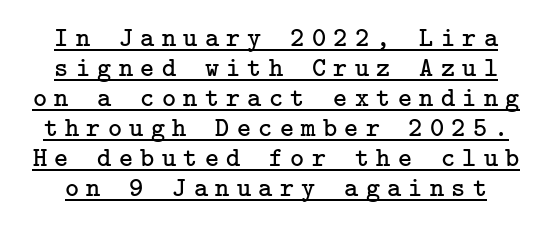
{"italic": "no", "bold": "no", "underline": "yes", "line_spacing": "tight", "line_spacing_ratio": 1.11, "letter_spacing": "wide", "letter_spacing_em": 0.27, "glyph_px": 27}
